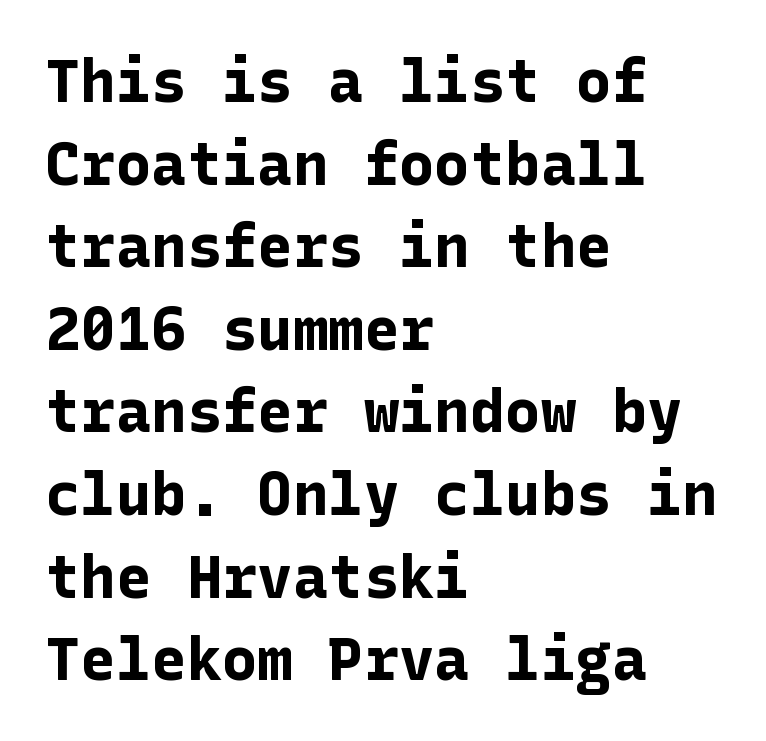
Alignment: flush left. Vertical spacing — default. You could call the tracking neutral — neither tight nor loose. The font family rendered here belongs to the sans-serif group.
